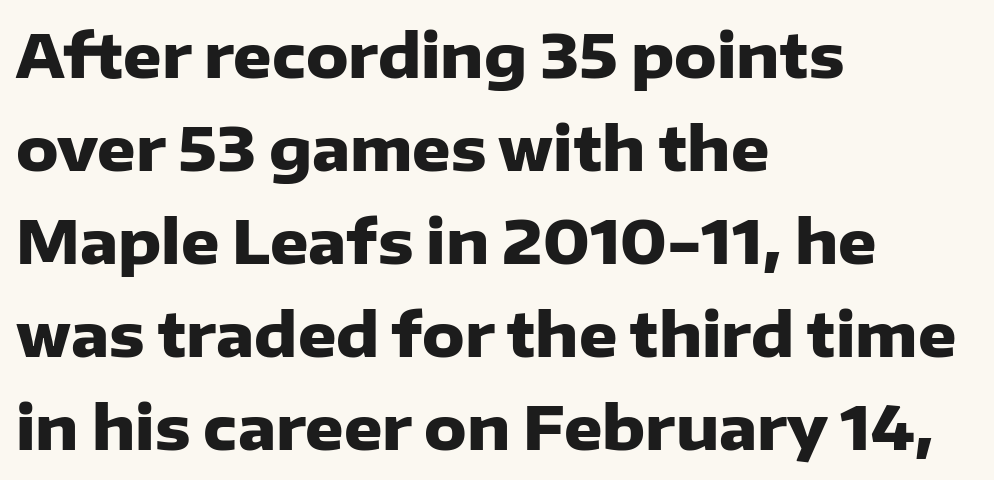
Left-aligned paragraph, ragged on the right. Compared with typical paragraphs, the rows here are spaced about the same. On the weight axis this lands at bold, roughly 700. The baseline area is clear. Look at the tracking — it's just the regular setting, nothing added. Is this a sans? Yes — the strokes have no serifs.
